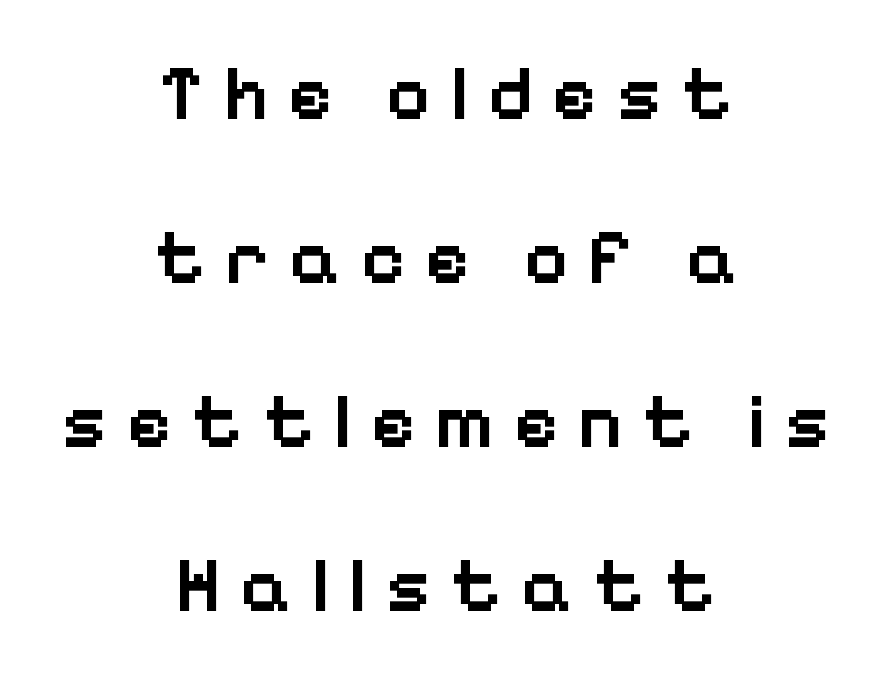
Q: Is the text bold? A: Semi-bold.
Q: Is the text italic (slanted)? A: No, it is upright.
Q: Is the typeface a serif or a sans-serif typeface? A: Sans-serif.
Q: Is the text underlined? A: No.
Q: How is the paragraph aligned? A: Centered.
Q: Is the spacing between letters normal or unusually wide? A: Unusually wide.
Q: Is the spacing between lines tight, normal or loose? A: Loose.
Q: Width (condensed, normal, or wide)? A: Normal.
Q: Stroke contrast? A: Low.
Q: x-height? A: Medium.
Q: Monospaced? A: No.
